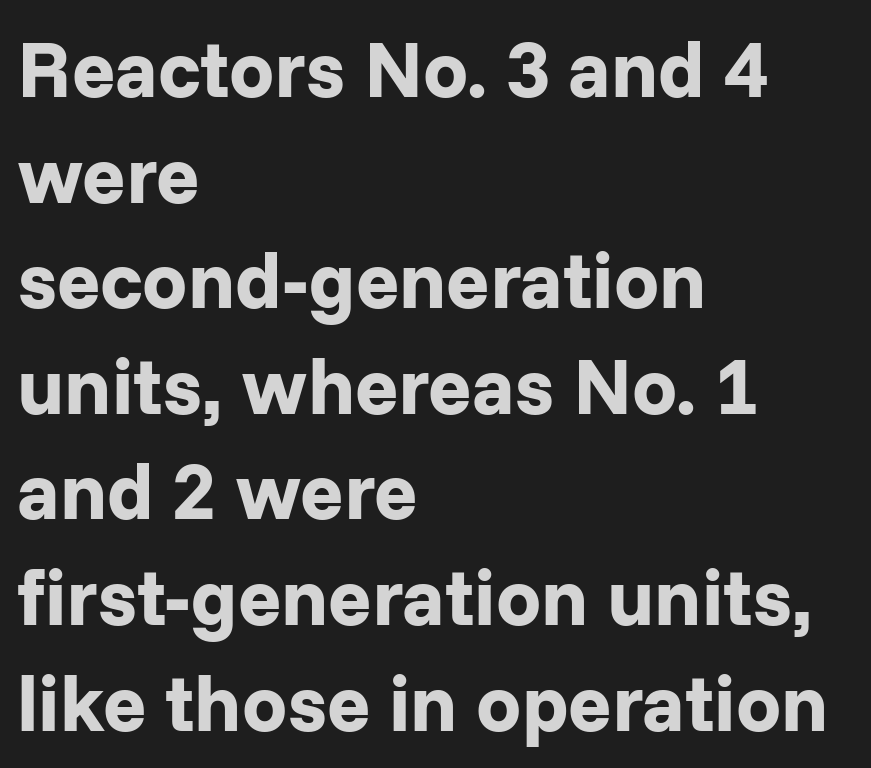
Q: Is the text bold? A: Yes.
Q: Is the text italic (slanted)? A: No, it is upright.
Q: Is the typeface a serif or a sans-serif typeface? A: Sans-serif.
Q: Is the text underlined? A: No.
Q: How is the paragraph aligned? A: Left-aligned.
Q: Is the spacing between letters normal or unusually wide? A: Normal.
Q: Is the spacing between lines tight, normal or loose? A: Normal.
Q: Width (condensed, normal, or wide)? A: Normal.
Q: Stroke contrast? A: Low.
Q: x-height? A: Medium.
Q: Monospaced? A: No.
